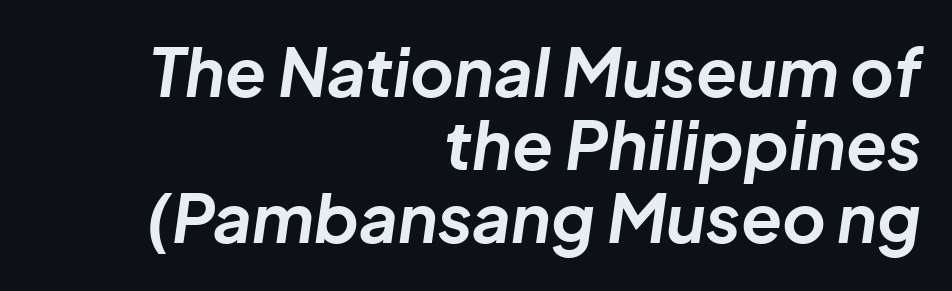
Q: Is the text bold? A: Yes.
Q: Is the text italic (slanted)? A: Yes, it leans right by about 8 degrees.
Q: Is the text underlined? A: No.
Q: How is the paragraph aligned? A: Right-aligned.
Q: Is the spacing between letters normal or unusually wide? A: Normal.
Q: Is the spacing between lines tight, normal or loose? A: Tight.
Q: Width (condensed, normal, or wide)? A: Normal.
Q: Stroke contrast? A: Low.
Q: x-height? A: Medium.
Q: Monospaced? A: No.
